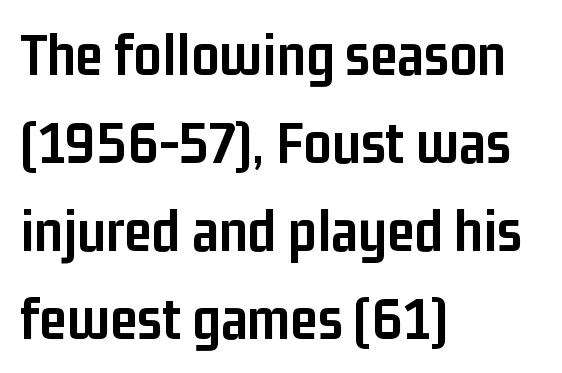
The image shows 62 px semibold, condensed sans-serif type, upright; set left-aligned, normal line spacing (1.42x), normal letter spacing, not underlined; low stroke contrast and a medium x-height.
